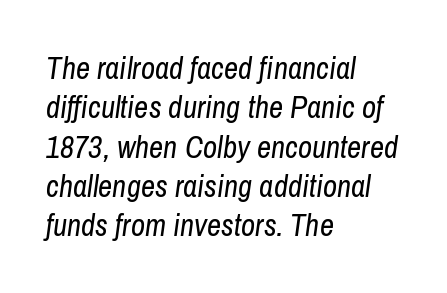
The image shows 31 px regular-weight, condensed type, italic (leaning right); set left-aligned, normal line spacing (1.27x), normal letter spacing, not underlined; low stroke contrast and a medium x-height.
